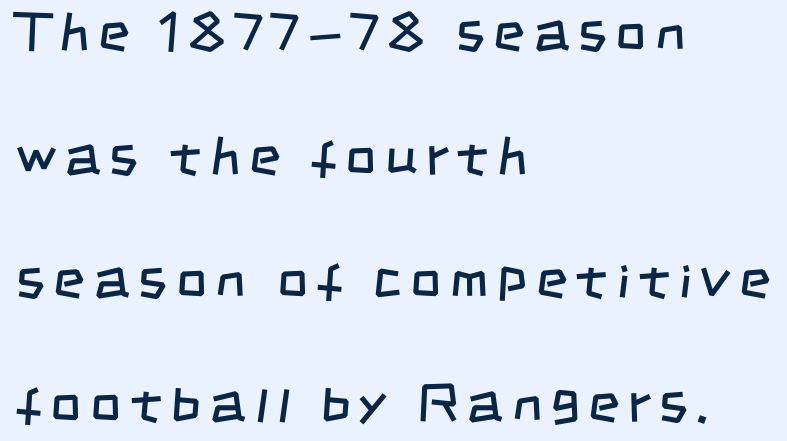
The image shows 54 px regular-weight, condensed sans-serif type; set left-aligned, loose line spacing (2.29x), not underlined; low stroke contrast and a large x-height.
